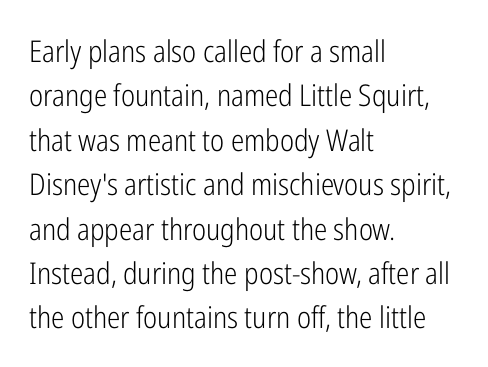
{"serif": "no", "italic": "no", "bold": "no", "weight": "light", "width": "condensed", "stroke_contrast": "low", "x_height": "medium", "monospaced": "no", "underline": "no", "align": "left", "line_spacing": "normal", "line_spacing_ratio": 1.48, "letter_spacing": "normal", "letter_spacing_em": 0.0, "glyph_px": 30}
